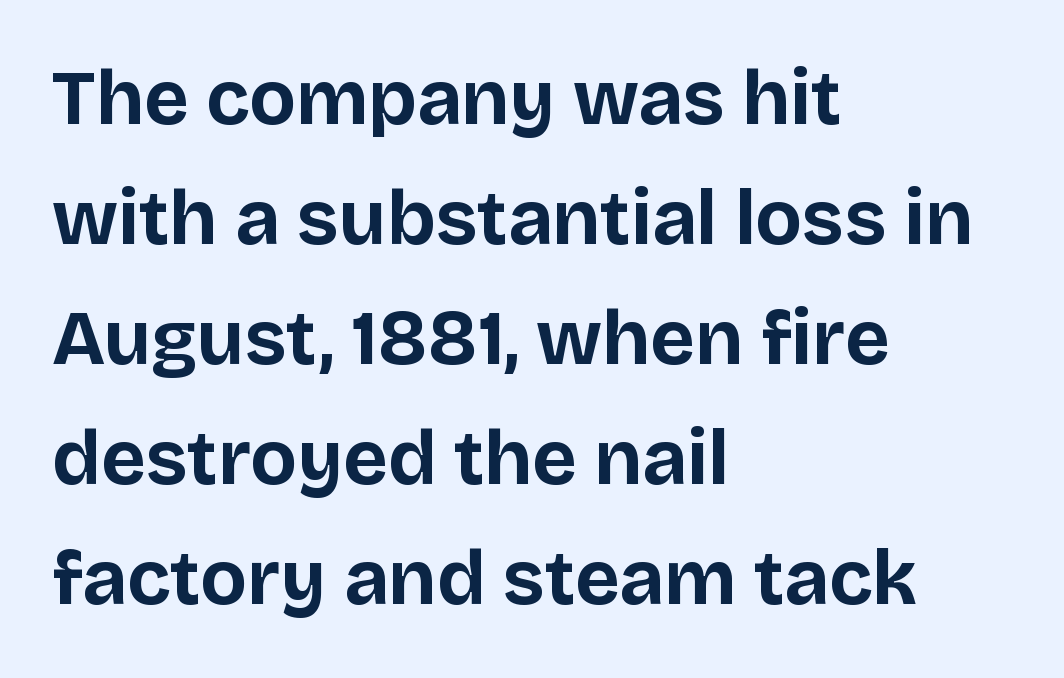
The image shows 77 px bold sans-serif type, upright; set left-aligned, normal line spacing (1.56x), normal letter spacing, not underlined; low stroke contrast and a large x-height.
